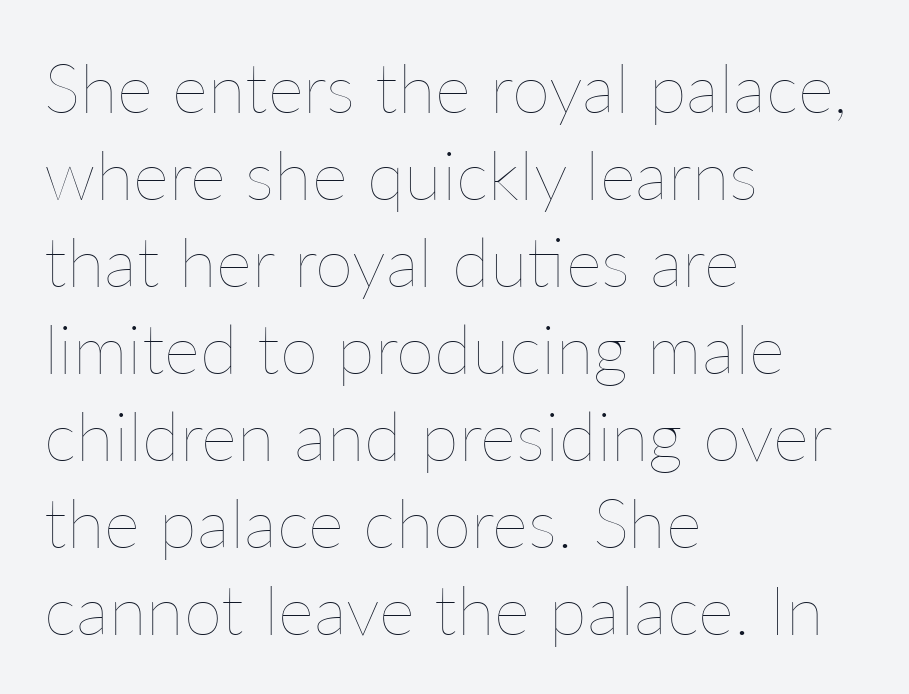
The image shows 69 px thin type, upright; set left-aligned, normal line spacing (1.26x), normal letter spacing, not underlined; low stroke contrast and a medium x-height.
